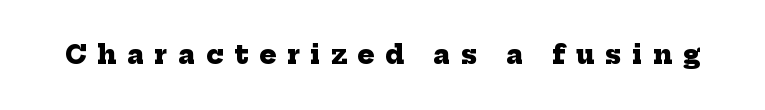
The image shows 25 px bold type; set unusually wide letter spacing (+0.44 em), not underlined.
